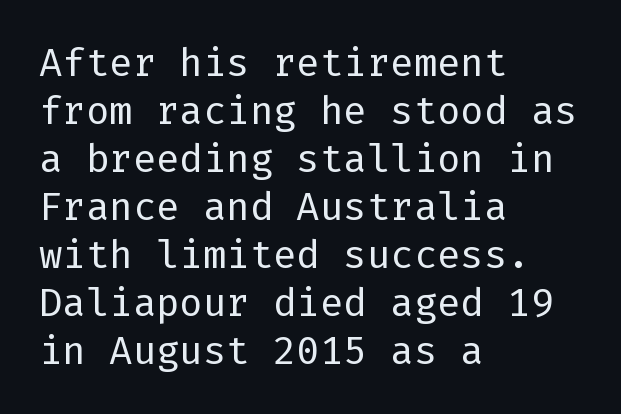
The image shows 39 px regular-weight sans-serif type, upright; set left-aligned, line spacing 1.23x, normal letter spacing, not underlined; low stroke contrast and a medium x-height.
